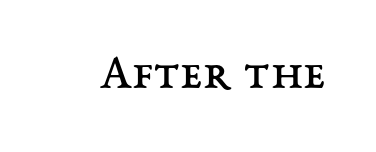
Notice how the stems are strictly vertical — no italics here. Has an underline been added? It has not. The rendering uses natural spacing where letterforms have individual widths. The letters sit at their default tracking, neither squeezed nor spread. Heaviness? Minimal to ordinary, like unemphasized prose.
